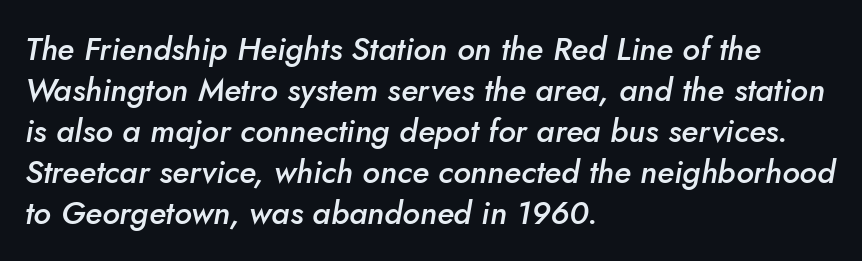
{"italic": "yes", "lean": "right", "slant_degrees": 10, "bold": "semi", "weight": "semibold", "width": "normal", "stroke_contrast": "low", "x_height": "small", "monospaced": "no", "underline": "no", "align": "left", "line_spacing": "normal", "line_spacing_ratio": 1.28, "letter_spacing": "normal", "letter_spacing_em": 0.0, "glyph_px": 32}
